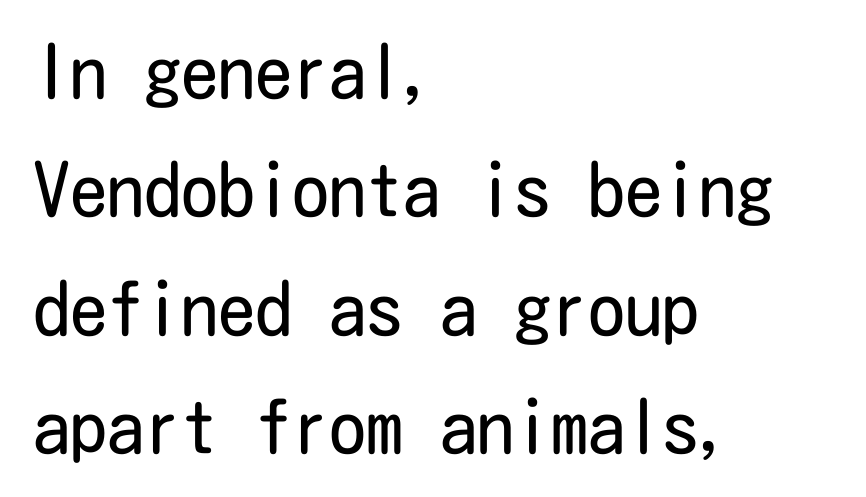
The image shows 74 px regular-weight, condensed sans-serif type, upright; set left-aligned, normal line spacing (1.6x), normal letter spacing, not underlined; low stroke contrast and a medium x-height.
